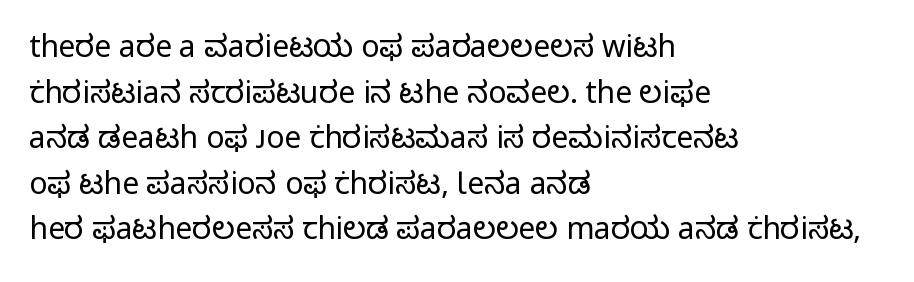
The image shows 30 px regular-weight sans-serif type, upright; set left-aligned, normal line spacing (1.52x), normal letter spacing, not underlined; low stroke contrast and a medium x-height.
